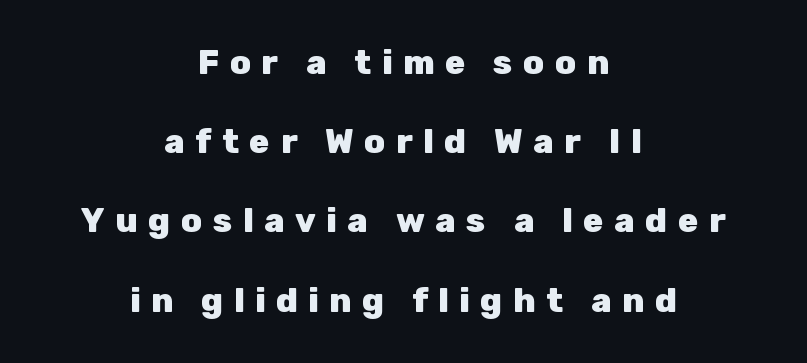
The image shows 34 px heavy sans-serif type, upright; set centered, loose line spacing (2.33x), unusually wide letter spacing (+0.31 em), not underlined; low stroke contrast and a medium x-height.
